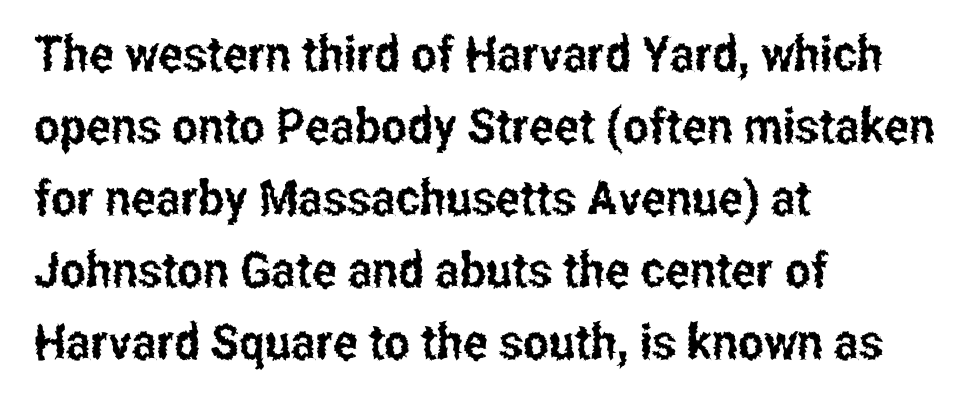
The face used here is a sans, in the tradition of grotesques and geometrics. The face used here is proportionally spaced, like ordinary book or web type. How would I describe the line gaps? Plain and ordinary. Which margin do the lines hug? The left one — the right edge is uneven. Designer's note — italics off, roman on.
